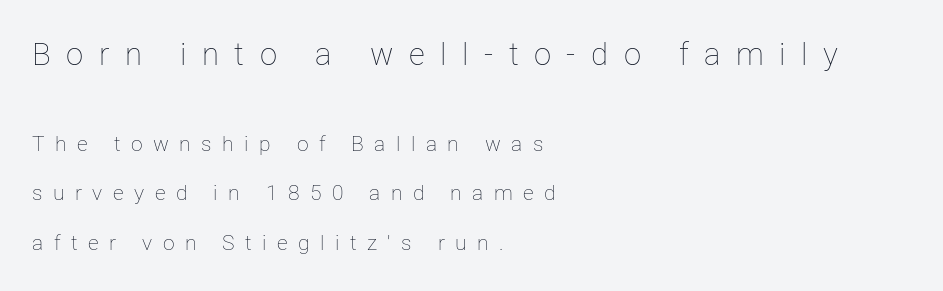
{"italic": "no", "bold": "no", "weight": "thin", "width": "normal", "stroke_contrast": "low", "x_height": "medium", "monospaced": "no", "underline": "no", "align": "left", "line_spacing": "loose", "line_spacing_ratio": 2.34, "letter_spacing": "wide", "letter_spacing_em": 0.5, "larger_block": "first", "size_ratio": 1.48, "glyph_px": 31}
